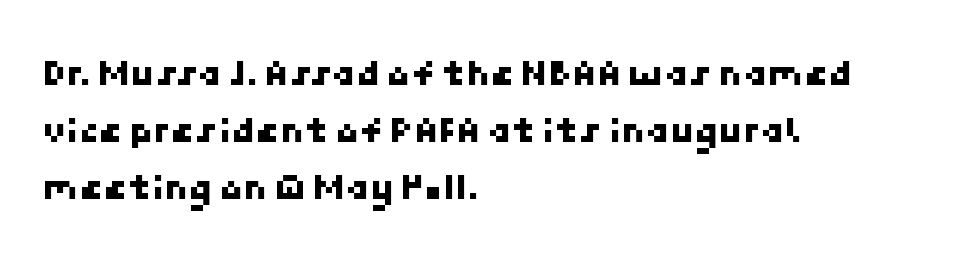
Q: Is the typeface a serif or a sans-serif typeface? A: Sans-serif.
Q: Is the text underlined? A: No.
Q: How is the paragraph aligned? A: Left-aligned.
Q: Is the spacing between letters normal or unusually wide? A: Normal.
Q: Is the spacing between lines tight, normal or loose? A: Normal.
Q: Width (condensed, normal, or wide)? A: Normal.
Q: Stroke contrast? A: Low.
Q: x-height? A: Medium.
